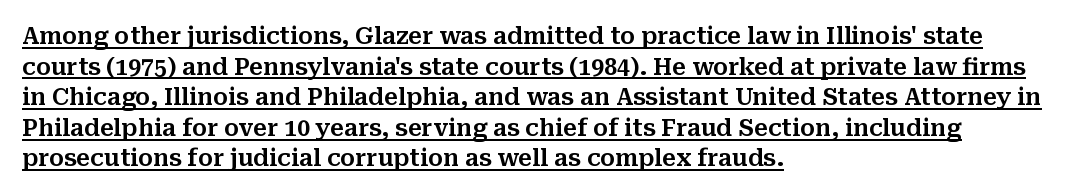
{"italic": "no", "underline": "yes", "align": "left", "line_spacing": "normal", "line_spacing_ratio": 1.33, "letter_spacing": "normal", "letter_spacing_em": 0.0, "glyph_px": 23}
